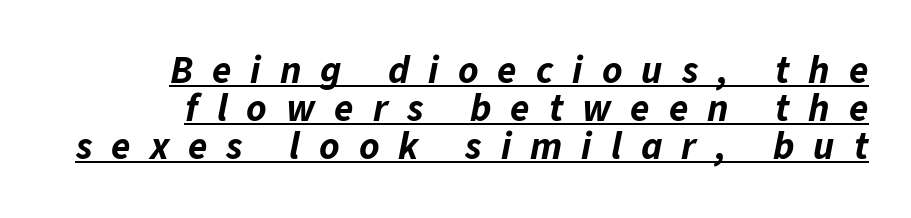
Every letter is thick-stroked: bold, no question. Is the type slanted? Yes — the strokes lean at a clear angle. Very little white space separates one row of letters from the next. What stands out about the letter spacing? Its width — letters are far apart.
